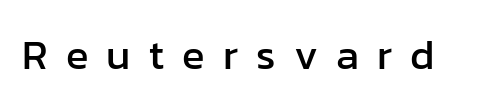
{"serif": "no", "italic": "no", "width": "normal", "stroke_contrast": "low", "x_height": "medium", "monospaced": "no", "underline": "no", "letter_spacing": "wide", "letter_spacing_em": 0.43, "glyph_px": 42}
